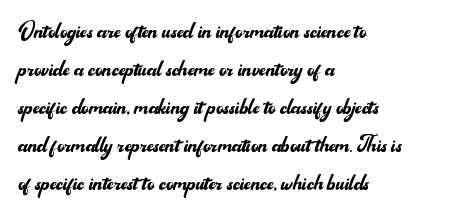
Q: Is the text bold? A: No.
Q: Is the text italic (slanted)? A: Yes.
Q: Is the typeface a serif or a sans-serif typeface? A: Sans-serif.
Q: Is the text underlined? A: No.
Q: How is the paragraph aligned? A: Left-aligned.
Q: Is the spacing between letters normal or unusually wide? A: Normal.
Q: Is the spacing between lines tight, normal or loose? A: Normal.
Q: Width (condensed, normal, or wide)? A: Normal.
Q: Stroke contrast? A: Medium.
Q: x-height? A: Small.
Q: Monospaced? A: No.
